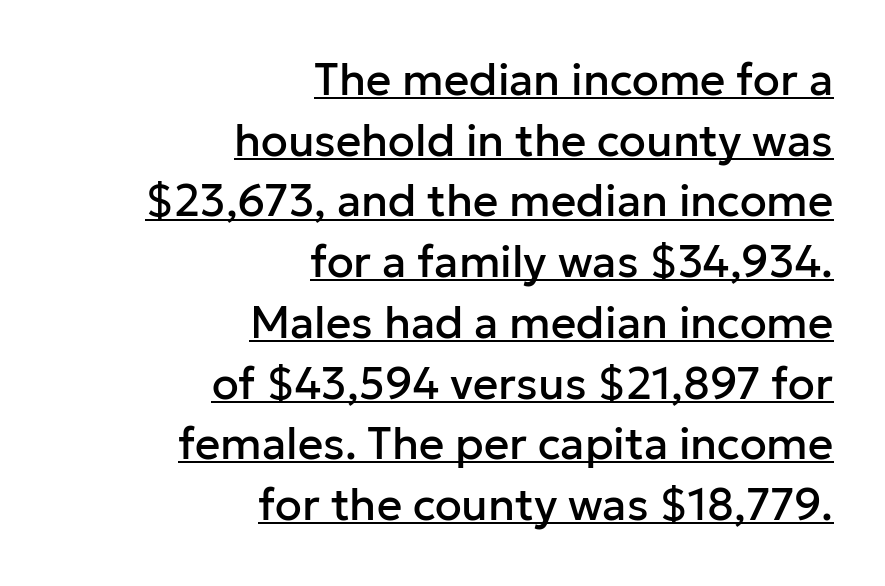
Q: Is the text italic (slanted)? A: No, it is upright.
Q: Is the typeface a serif or a sans-serif typeface? A: Sans-serif.
Q: Is the text underlined? A: Yes.
Q: How is the paragraph aligned? A: Right-aligned.
Q: Is the spacing between letters normal or unusually wide? A: Normal.
Q: Is the spacing between lines tight, normal or loose? A: Normal.
Q: Width (condensed, normal, or wide)? A: Normal.
Q: Stroke contrast? A: Low.
Q: x-height? A: Medium.
Q: Monospaced? A: No.
